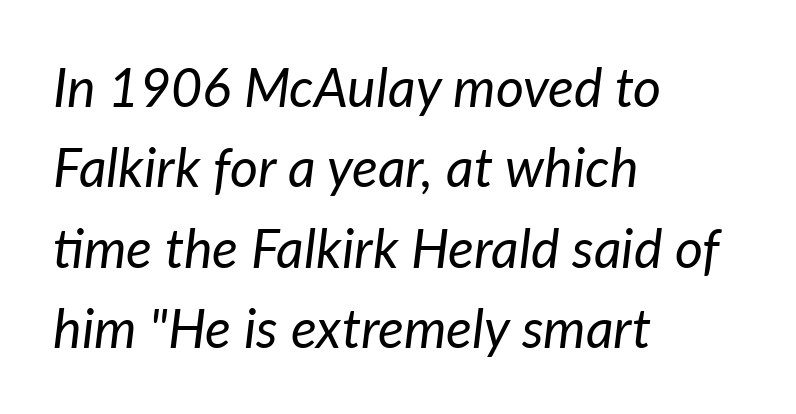
{"italic": "yes", "lean": "right", "slant_degrees": 7, "bold": "no", "weight": "regular", "width": "normal", "stroke_contrast": "low", "x_height": "medium", "monospaced": "no", "underline": "no", "align": "left", "line_spacing": "normal", "line_spacing_ratio": 1.49, "letter_spacing": "normal", "letter_spacing_em": 0.0, "glyph_px": 54}
